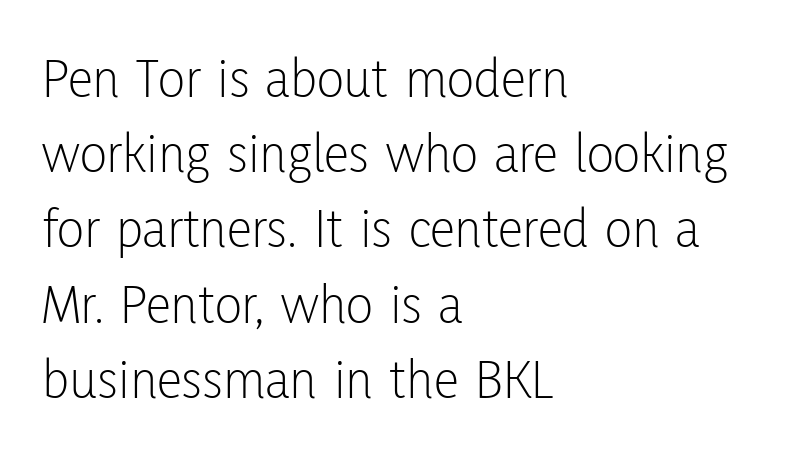
{"serif": "no", "italic": "no", "bold": "no", "weight": "light", "width": "condensed", "stroke_contrast": "low", "x_height": "medium", "monospaced": "no", "underline": "no", "align": "left", "line_spacing": "normal", "line_spacing_ratio": 1.32, "letter_spacing": "normal", "letter_spacing_em": 0.0, "glyph_px": 57}
